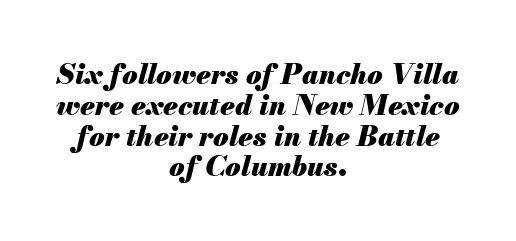
Honestly, there is no underline to notice here at all. The face used here is proportionally spaced, like ordinary book or web type. No extra tracking has been applied to these lines. The text carries the slant typical of an italic or oblique font. This sample trades vertical openness for compactness between lines.
